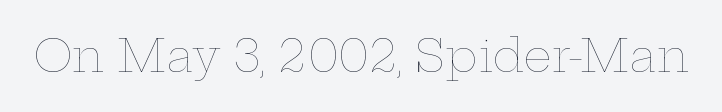
The image shows 44 px thin, wide type, upright; set normal letter spacing, not underlined; low stroke contrast and a medium x-height.
